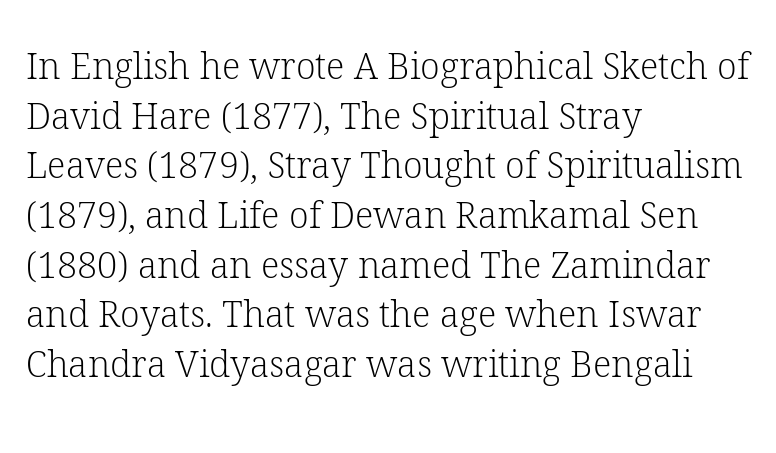
Q: Is the text bold? A: No.
Q: Is the text italic (slanted)? A: No, it is upright.
Q: Is the typeface a serif or a sans-serif typeface? A: Serif.
Q: Is the text underlined? A: No.
Q: How is the paragraph aligned? A: Left-aligned.
Q: Is the spacing between letters normal or unusually wide? A: Normal.
Q: Is the spacing between lines tight, normal or loose? A: Normal.
Q: Width (condensed, normal, or wide)? A: Normal.
Q: Stroke contrast? A: Low.
Q: x-height? A: Medium.
Q: Monospaced? A: No.
